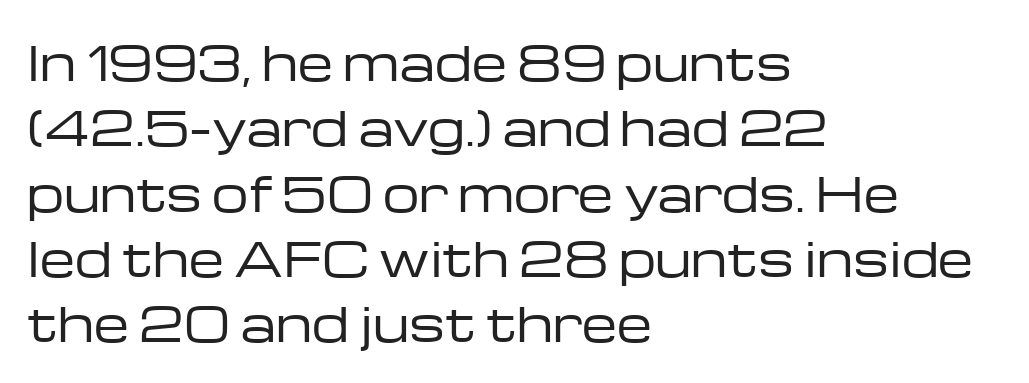
{"serif": "no", "italic": "no", "bold": "no", "weight": "regular", "width": "wide", "stroke_contrast": "low", "x_height": "medium", "monospaced": "no", "underline": "no", "align": "left", "line_spacing": "normal", "line_spacing_ratio": 1.42, "letter_spacing": "normal", "letter_spacing_em": 0.0, "glyph_px": 46}
